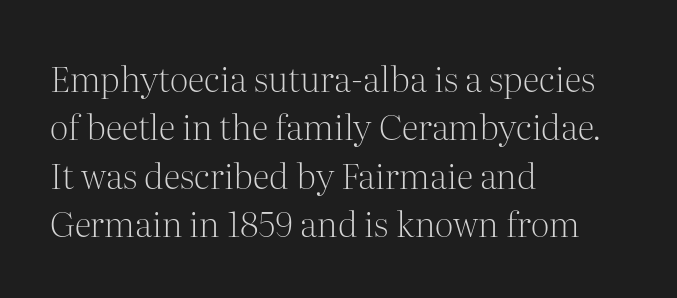
Q: Is the text bold? A: No.
Q: Is the text italic (slanted)? A: No, it is upright.
Q: Is the typeface a serif or a sans-serif typeface? A: Serif.
Q: Is the text underlined? A: No.
Q: How is the paragraph aligned? A: Left-aligned.
Q: Is the spacing between letters normal or unusually wide? A: Normal.
Q: Is the spacing between lines tight, normal or loose? A: Normal.
Q: Width (condensed, normal, or wide)? A: Normal.
Q: Stroke contrast? A: Medium.
Q: x-height? A: Medium.
Q: Monospaced? A: No.
